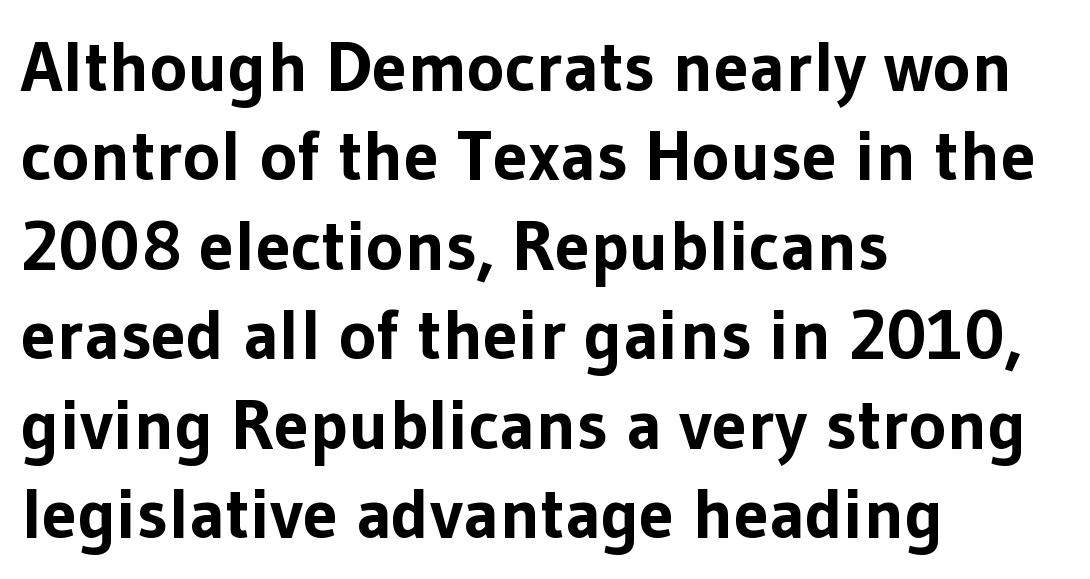
A typesetter would label this face a sans. These lines are rendered in a variable-pitch font. Caption: bold face, heavy strokes. The paragraph has a hard left edge and a soft right edge. The letterforms sit shoulder to shoulder at normal distance. Horizontal bands of white between lines are of average thickness.
